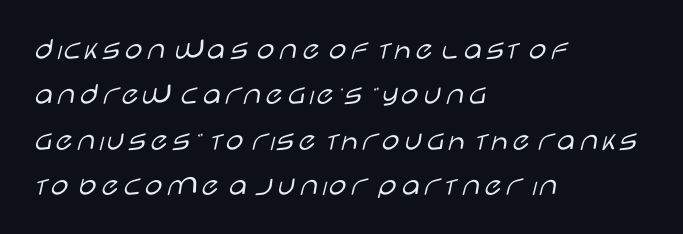
{"serif": "no", "bold": "no", "weight": "light", "width": "wide", "stroke_contrast": "low", "x_height": "large", "monospaced": "no", "underline": "no", "align": "left", "line_spacing": "normal", "line_spacing_ratio": 1.42, "letter_spacing": "normal", "letter_spacing_em": 0.0, "glyph_px": 32}
